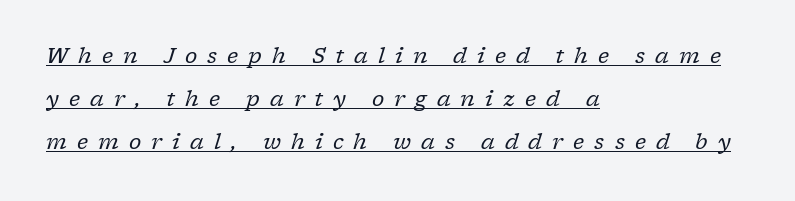
The image shows 21 px text type, italic (leaning right); set left-aligned, loose line spacing (2.05x), unusually wide letter spacing (+0.48 em), underlined.
